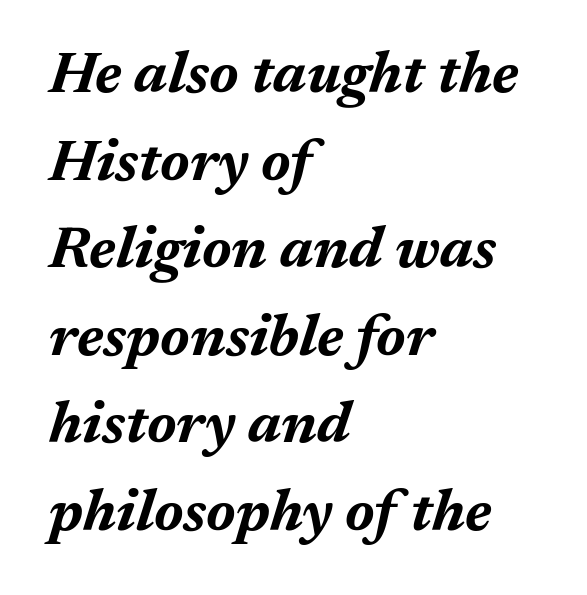
Does the copy run flush right? No — it runs flush left. Evenly set lines give the paragraph a standard silhouette. The passage shown is not underscored anywhere. If you drew a line through each stem, it would be angled. No extra tracking has been applied to these lines.
